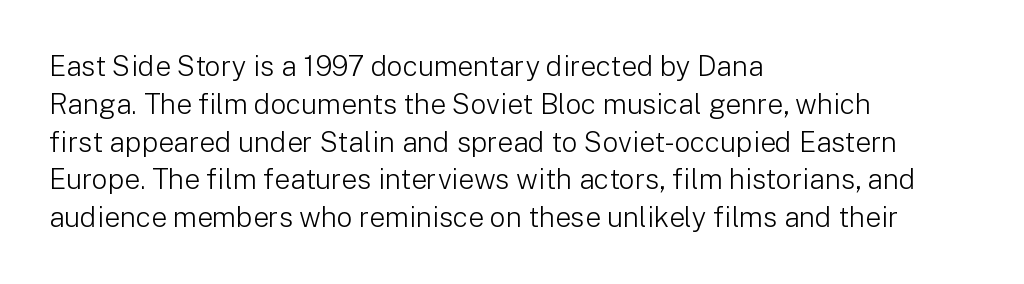
The passage shown is not bold in any degree. This sample is left-justified, so line endings fall wherever the words run out. Anything drawn beneath the words? Only blank space. The passage shown is typed in a proportional face where columns would drift. The tracking reads as untouched default to a designer's eye. Do the letters lean? They stand straight.
